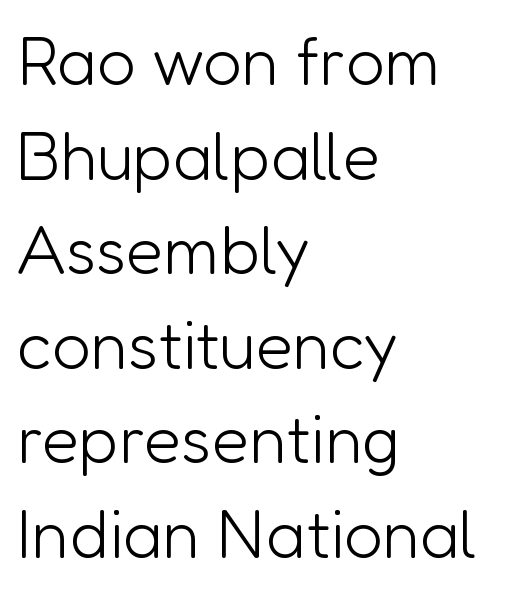
The image shows 68 px light sans-serif type, upright; set left-aligned, normal line spacing (1.39x), normal letter spacing, not underlined; low stroke contrast and a medium x-height.
